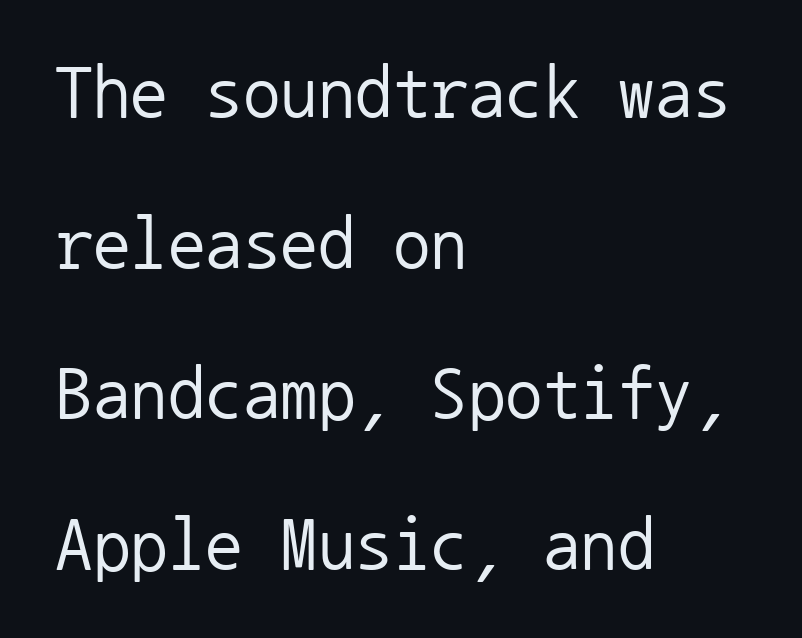
The image shows 75 px regular-weight sans-serif type, upright, monospaced; set left-aligned, loose line spacing (2.01x), normal letter spacing, not underlined; low stroke contrast and a medium x-height.
